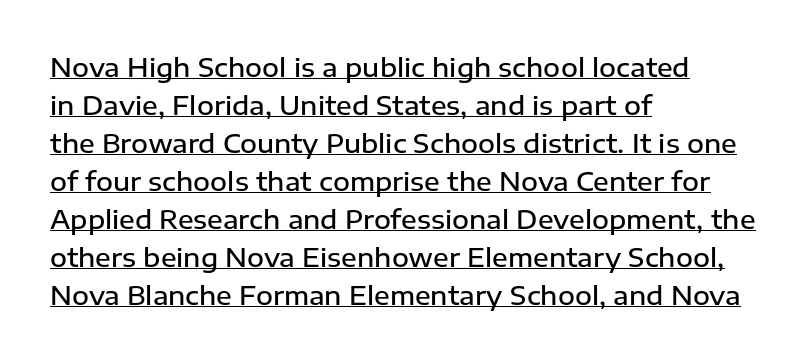
Q: Is the text bold? A: Semi-bold.
Q: Is the text italic (slanted)? A: No, it is upright.
Q: Is the text underlined? A: Yes.
Q: How is the paragraph aligned? A: Left-aligned.
Q: Is the spacing between letters normal or unusually wide? A: Normal.
Q: Is the spacing between lines tight, normal or loose? A: Normal.
